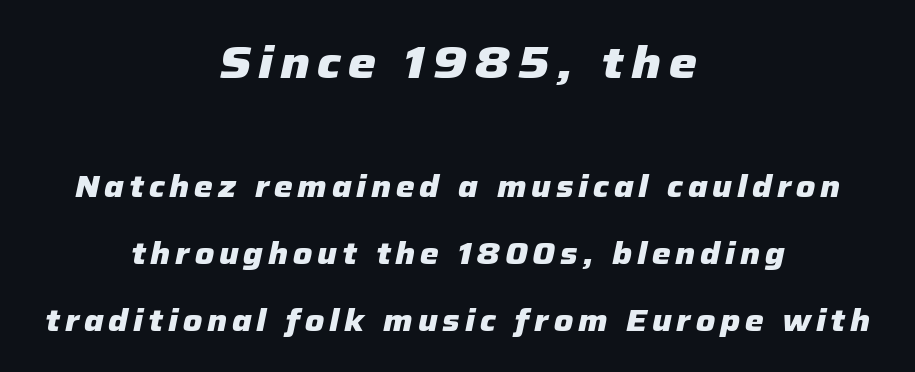
Q: Is the text bold? A: Yes.
Q: Is the text italic (slanted)? A: Yes, it leans right by about 12 degrees.
Q: Is the text underlined? A: No.
Q: How is the paragraph aligned? A: Centered.
Q: Is the spacing between lines tight, normal or loose? A: Loose.
Q: Which block of text is set in a larger size, the first (top) or the second (bottom)? A: The first (top) one.
Q: Width (condensed, normal, or wide)? A: Normal.
Q: Stroke contrast? A: Low.
Q: x-height? A: Medium.
Q: Monospaced? A: No.
